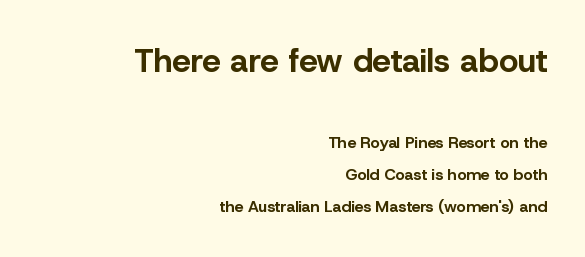
Q: Is the text bold? A: Yes.
Q: Is the text italic (slanted)? A: No, it is upright.
Q: Is the typeface a serif or a sans-serif typeface? A: Sans-serif.
Q: Is the text underlined? A: No.
Q: How is the paragraph aligned? A: Right-aligned.
Q: Is the spacing between letters normal or unusually wide? A: Normal.
Q: Is the spacing between lines tight, normal or loose? A: Loose.
Q: Which block of text is set in a larger size, the first (top) or the second (bottom)? A: The first (top) one.
Q: Width (condensed, normal, or wide)? A: Normal.
Q: Stroke contrast? A: Low.
Q: x-height? A: Medium.
Q: Monospaced? A: No.
